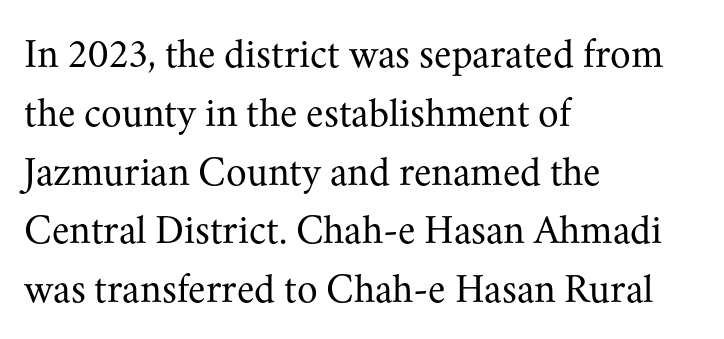
Q: Is the text bold? A: No.
Q: Is the text italic (slanted)? A: No, it is upright.
Q: Is the typeface a serif or a sans-serif typeface? A: Serif.
Q: Is the text underlined? A: No.
Q: How is the paragraph aligned? A: Left-aligned.
Q: Is the spacing between letters normal or unusually wide? A: Normal.
Q: Is the spacing between lines tight, normal or loose? A: Normal.
Q: Width (condensed, normal, or wide)? A: Normal.
Q: Stroke contrast? A: Medium.
Q: x-height? A: Small.
Q: Monospaced? A: No.
